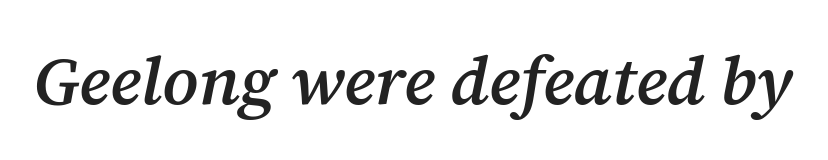
{"serif": "yes", "italic": "yes", "lean": "right", "slant_degrees": 12, "bold": "semi", "weight": "semibold", "width": "normal", "stroke_contrast": "medium", "x_height": "medium", "monospaced": "no", "underline": "no", "letter_spacing": "normal", "letter_spacing_em": 0.0, "glyph_px": 68}
